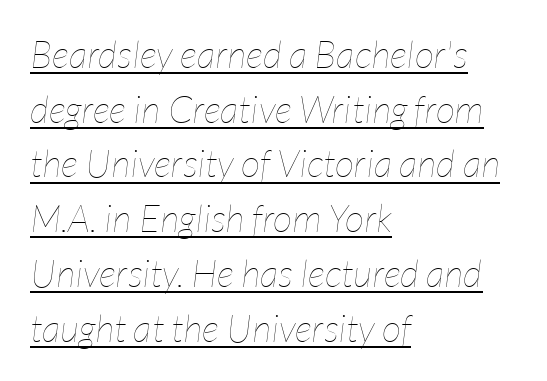
{"italic": "yes", "lean": "right", "slant_degrees": 7, "bold": "no", "weight": "thin", "width": "condensed", "stroke_contrast": "low", "x_height": "medium", "monospaced": "no", "underline": "yes", "align": "left", "line_spacing": "normal", "line_spacing_ratio": 1.44, "letter_spacing": "normal", "letter_spacing_em": 0.0, "glyph_px": 38}
